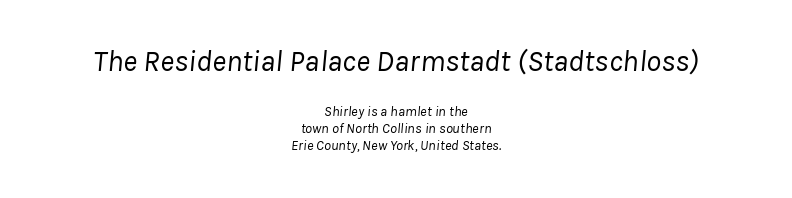
Q: Is the text bold? A: No.
Q: Is the text italic (slanted)? A: Yes, it leans right by about 8 degrees.
Q: Is the text underlined? A: No.
Q: How is the paragraph aligned? A: Centered.
Q: Is the spacing between letters normal or unusually wide? A: Normal.
Q: Which block of text is set in a larger size, the first (top) or the second (bottom)? A: The first (top) one.
Q: Width (condensed, normal, or wide)? A: Normal.
Q: Stroke contrast? A: Low.
Q: x-height? A: Medium.
Q: Monospaced? A: No.
